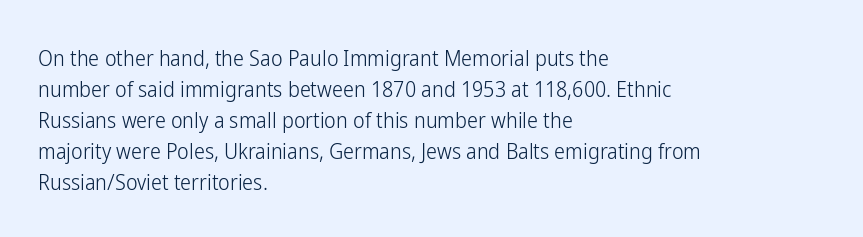
Q: Is the text bold? A: No.
Q: Is the text italic (slanted)? A: No, it is upright.
Q: Is the text underlined? A: No.
Q: How is the paragraph aligned? A: Left-aligned.
Q: Is the spacing between letters normal or unusually wide? A: Normal.
Q: Is the spacing between lines tight, normal or loose? A: Normal.
